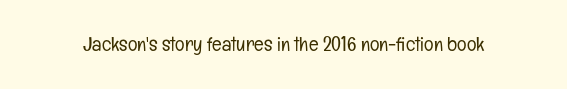
Q: Is the text bold? A: No.
Q: Is the text italic (slanted)? A: No, it is upright.
Q: Is the text underlined? A: No.
Q: Is the spacing between letters normal or unusually wide? A: Normal.
